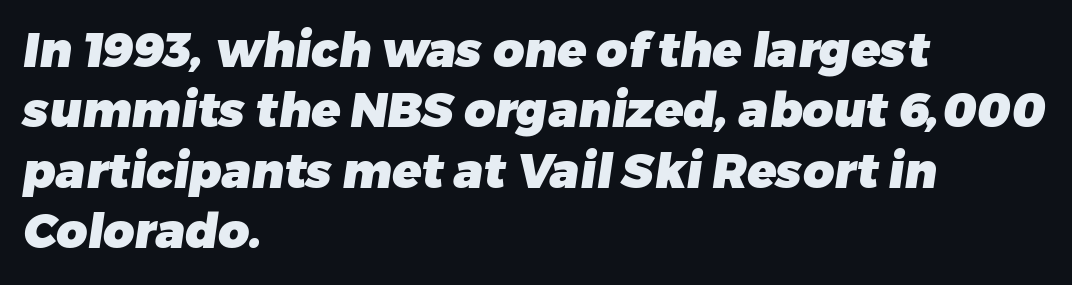
Where is the straight margin? On the left. Plain, unruled lines of type. Think of a printed novel: that variable character pitch is what you see here. Regarding leading, the lines here are spaced in the standard way. The rendering uses a bold face; every stroke is thick and dark.
